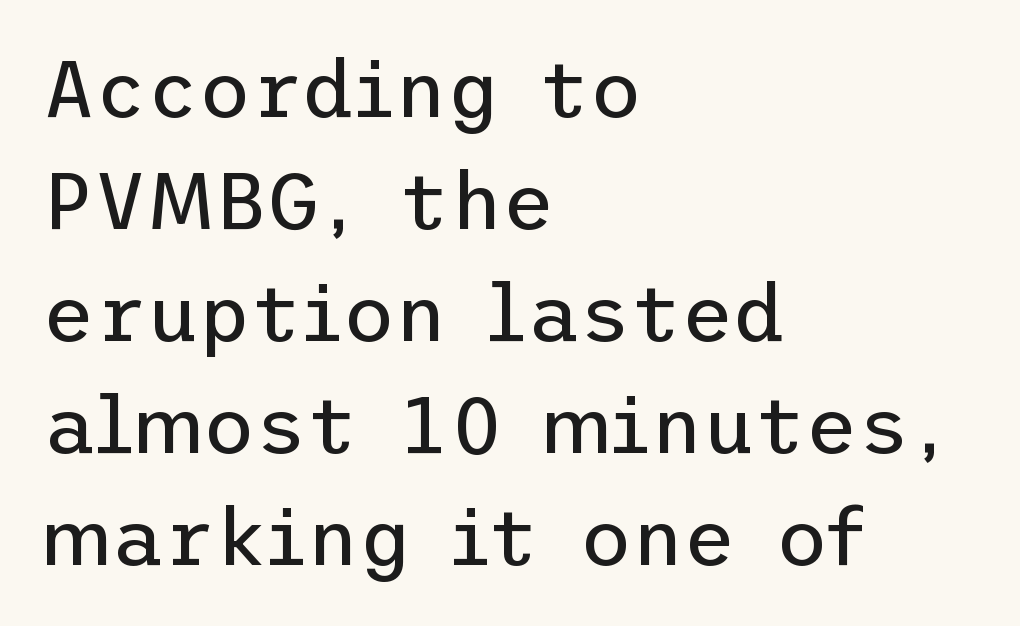
Typographically, this falls in the sans-serif category. Does extra space separate the letters? No, they use regular spacing. Descenders hang freely into open space. In terms of leading, this rendering sits right in the middle.
